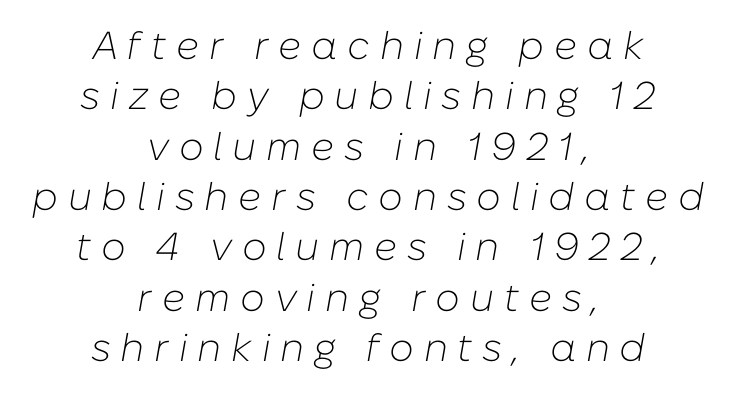
The image shows 39 px light type, italic (leaning right); set centered, normal line spacing (1.29x), unusually wide letter spacing (+0.25 em), not underlined; low stroke contrast and a medium x-height.
